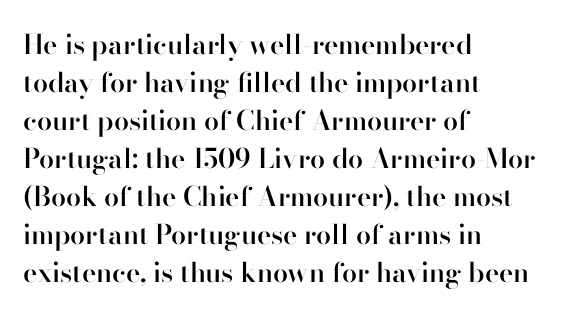
Q: Is the text bold? A: Semi-bold.
Q: Is the text italic (slanted)? A: No, it is upright.
Q: Is the text underlined? A: No.
Q: How is the paragraph aligned? A: Left-aligned.
Q: Is the spacing between letters normal or unusually wide? A: Normal.
Q: Is the spacing between lines tight, normal or loose? A: Normal.
